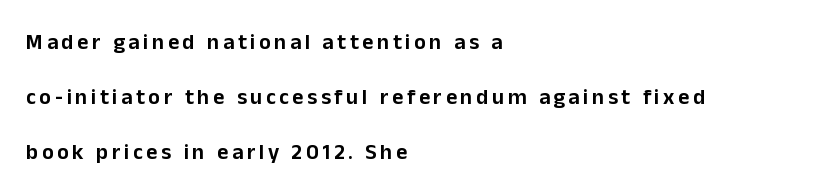
Line spacing here is loose. This is roman type, the default non-slanted kind. Check under the words: just untouched page. Horizontal alignment here is leftward, the default for most running prose.
